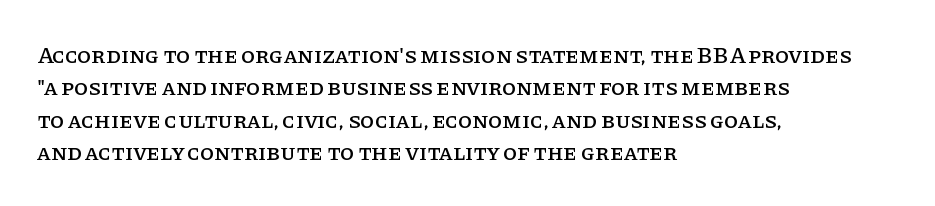
The image shows 23 px text type, upright; set left-aligned, normal line spacing (1.41x), normal letter spacing, not underlined.
